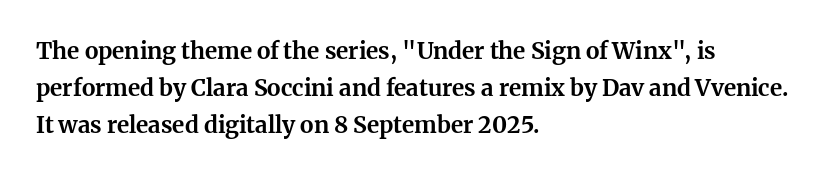
{"italic": "no", "bold": "yes", "underline": "no", "align": "left", "line_spacing": "normal", "line_spacing_ratio": 1.6, "letter_spacing": "normal", "letter_spacing_em": 0.0, "glyph_px": 23}
